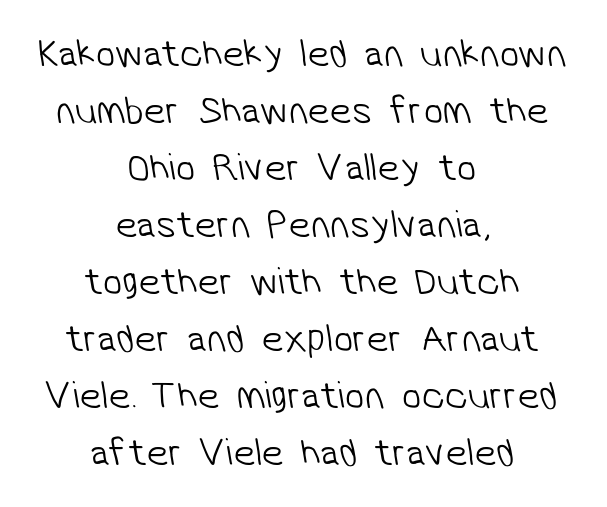
{"serif": "no", "bold": "no", "weight": "light", "width": "normal", "stroke_contrast": "low", "x_height": "medium", "monospaced": "no", "underline": "no", "align": "center", "line_spacing": "normal", "line_spacing_ratio": 1.46, "letter_spacing": "normal", "letter_spacing_em": 0.0, "glyph_px": 39}
